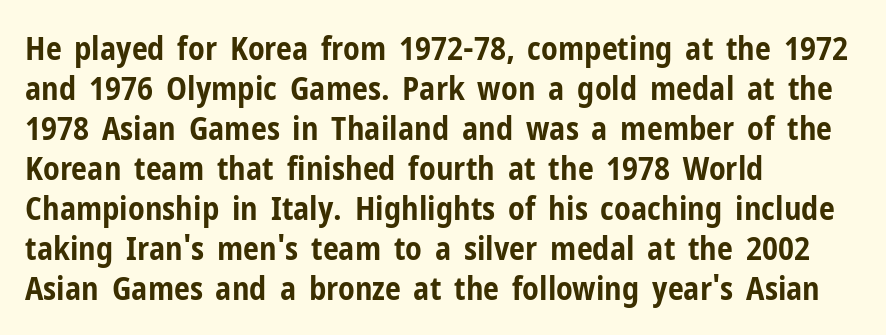
Q: Is the text bold? A: Yes.
Q: Is the text italic (slanted)? A: No, it is upright.
Q: Is the typeface a serif or a sans-serif typeface? A: Sans-serif.
Q: Is the text underlined? A: No.
Q: How is the paragraph aligned? A: Left-aligned.
Q: Is the spacing between letters normal or unusually wide? A: Normal.
Q: Is the spacing between lines tight, normal or loose? A: Normal.
Q: Width (condensed, normal, or wide)? A: Condensed.
Q: Stroke contrast? A: Low.
Q: x-height? A: Medium.
Q: Monospaced? A: No.
